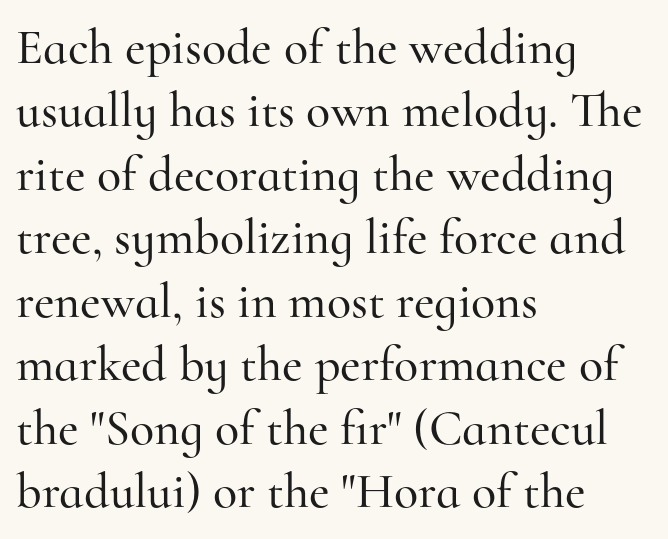
Looks like regular typesetting: each glyph gets only the width it needs. Each new line begins a customary step beneath the previous one. These lines stack with their left ends in a neat column. This rendering leaves character spacing at its baseline value.
